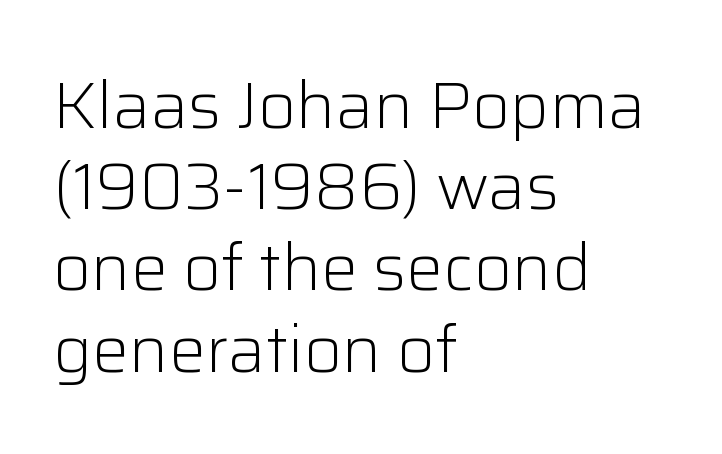
{"serif": "no", "italic": "no", "bold": "no", "weight": "light", "width": "normal", "stroke_contrast": "low", "x_height": "medium", "monospaced": "no", "underline": "no", "align": "left", "line_spacing_ratio": 1.23, "letter_spacing": "normal", "letter_spacing_em": 0.0, "glyph_px": 66}
